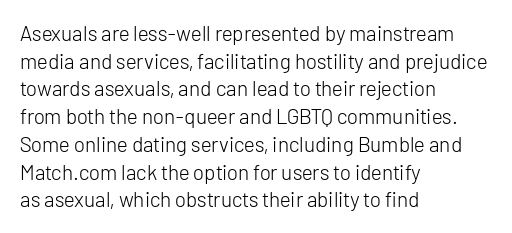
{"italic": "no", "bold": "no", "underline": "no", "align": "left", "line_spacing": "normal", "line_spacing_ratio": 1.32, "letter_spacing": "normal", "letter_spacing_em": 0.0, "glyph_px": 21}
